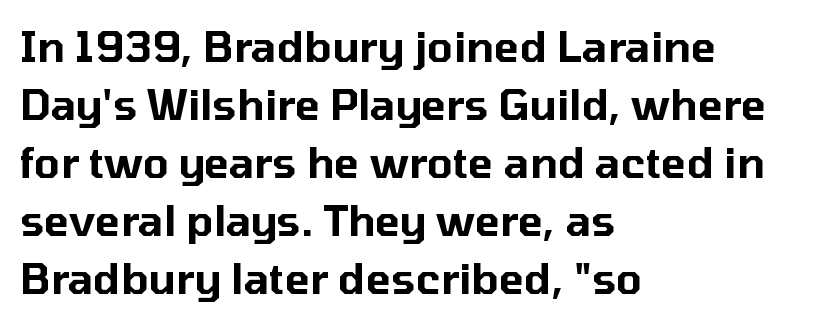
This is roman type, the default non-slanted kind. Casual observation: everything's shoved over to the left. Rule under the text: the space is simply empty. The rows are spaced the way most documents space them. Regarding serifs, this sample does without them. Is this a fixed-width face? No — the glyphs have proportional, varying widths.
